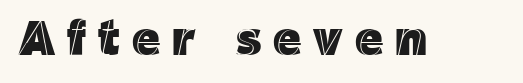
Q: Is the text italic (slanted)? A: No, it is upright.
Q: Is the text underlined? A: No.
Q: Is the spacing between letters normal or unusually wide? A: Unusually wide.
Q: Width (condensed, normal, or wide)? A: Normal.
Q: x-height? A: Medium.
Q: Monospaced? A: No.
